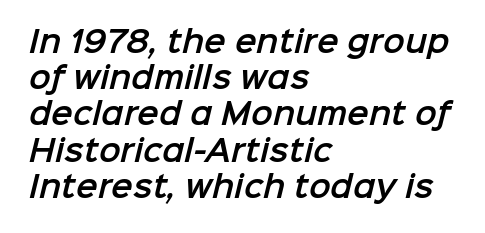
{"serif": "no", "width": "normal", "stroke_contrast": "low", "x_height": "medium", "monospaced": "no", "underline": "no", "align": "left", "line_spacing": "normal", "line_spacing_ratio": 1.25, "letter_spacing": "normal", "letter_spacing_em": 0.0, "glyph_px": 29}
